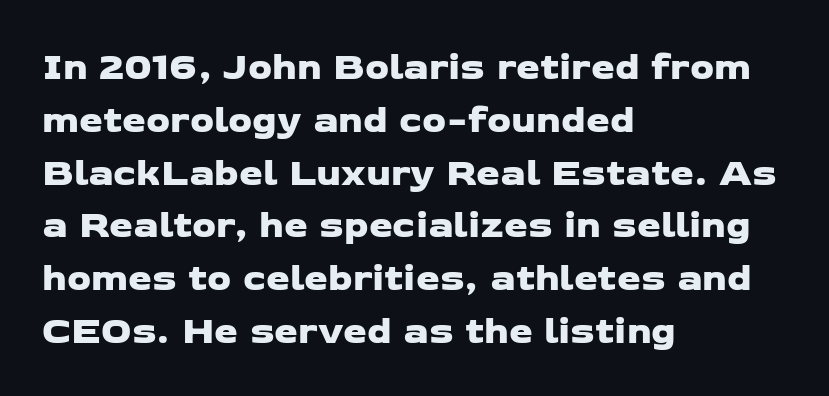
{"serif": "no", "width": "wide", "stroke_contrast": "low", "x_height": "medium", "monospaced": "no", "underline": "no", "align": "left", "line_spacing": "normal", "line_spacing_ratio": 1.39, "letter_spacing": "normal", "letter_spacing_em": 0.0, "glyph_px": 38}
